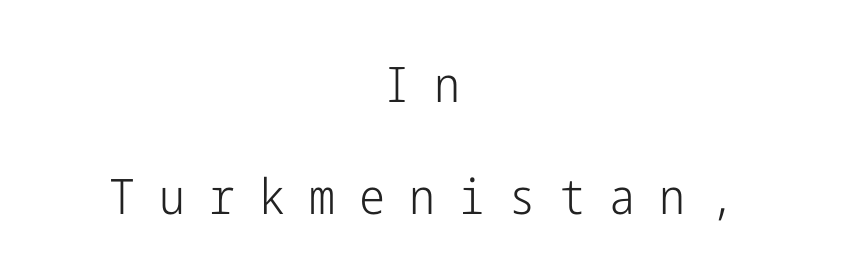
{"serif": "no", "italic": "no", "bold": "no", "weight": "light", "width": "condensed", "stroke_contrast": "low", "x_height": "medium", "underline": "no", "align": "center", "line_spacing": "loose", "line_spacing_ratio": 2.28, "letter_spacing": "wide", "letter_spacing_em": 0.49, "glyph_px": 49}
